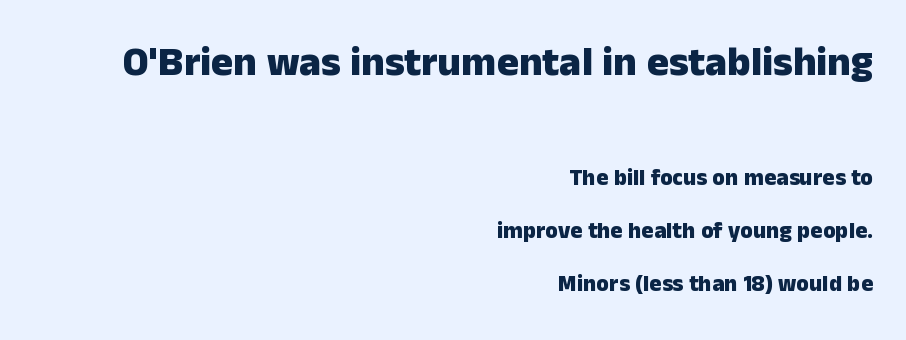
Q: Is the text bold? A: Yes.
Q: Is the text italic (slanted)? A: No, it is upright.
Q: Is the typeface a serif or a sans-serif typeface? A: Sans-serif.
Q: Is the text underlined? A: No.
Q: How is the paragraph aligned? A: Right-aligned.
Q: Is the spacing between letters normal or unusually wide? A: Normal.
Q: Is the spacing between lines tight, normal or loose? A: Loose.
Q: Which block of text is set in a larger size, the first (top) or the second (bottom)? A: The first (top) one.
Q: Width (condensed, normal, or wide)? A: Normal.
Q: Stroke contrast? A: Low.
Q: x-height? A: Medium.
Q: Monospaced? A: No.
